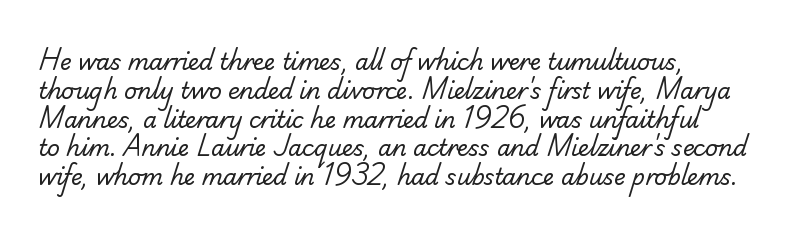
Vertical stems look standard width or narrower in stroke. Glance below the letters and you will spot only blank space. In terms of letterspacing, this is plain default setting. A normal amount of white space separates one row of letters from the next.
